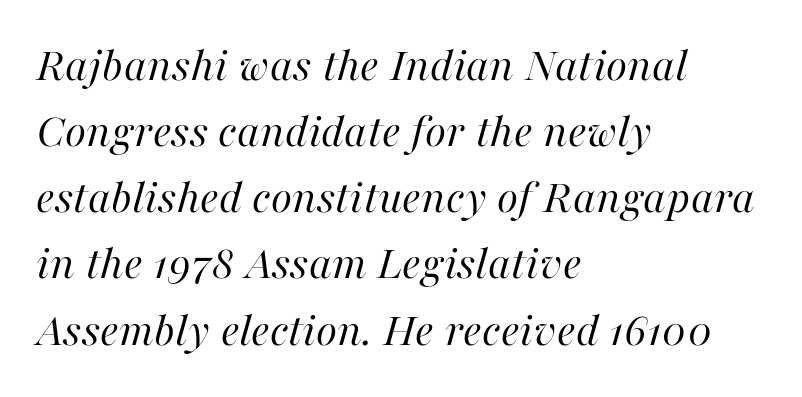
Q: Is the text bold? A: No.
Q: Is the text italic (slanted)? A: Yes, it leans right by about 16 degrees.
Q: Is the text underlined? A: No.
Q: How is the paragraph aligned? A: Left-aligned.
Q: Is the spacing between letters normal or unusually wide? A: Normal.
Q: Is the spacing between lines tight, normal or loose? A: Normal.
Q: Width (condensed, normal, or wide)? A: Normal.
Q: Stroke contrast? A: High.
Q: x-height? A: Medium.
Q: Monospaced? A: No.
